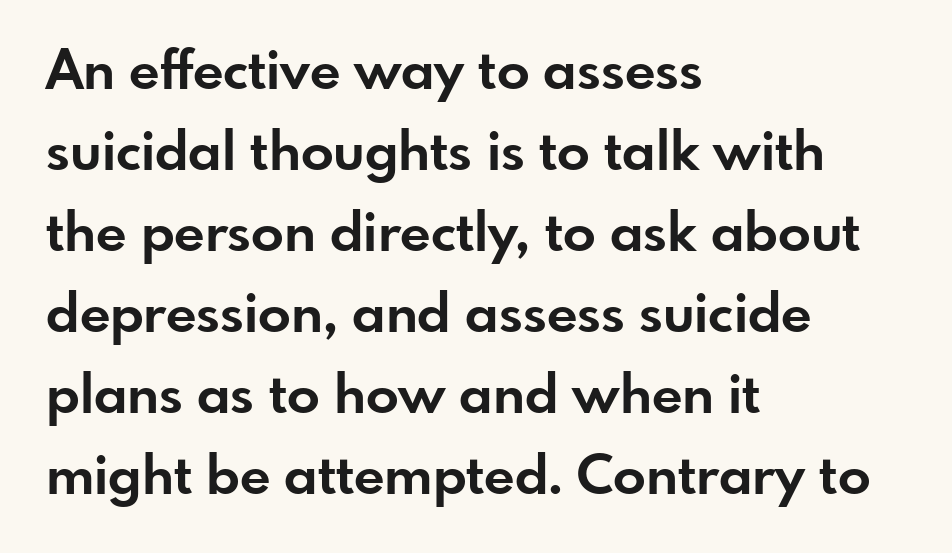
Characters remain perfectly vertical along every line. Regarding leading, the lines here are spaced in the standard way. The lines in this sample share a left origin and differ only in where they stop. Typographically, this falls in the sans-serif category. The rendering keeps characters at their native spacing.
